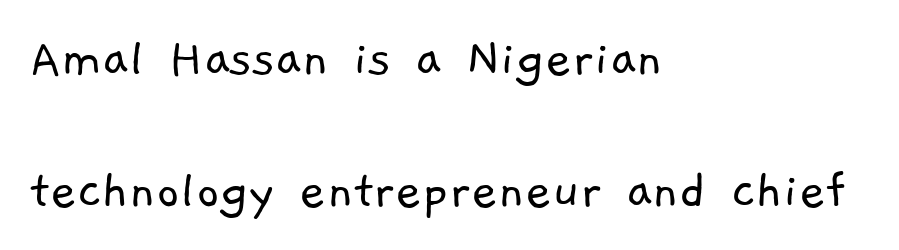
Is there much room between lines? Yes — plenty of vertical air separates them. No letter is thick-stroked: the sample isn't bold. You could call the tracking neutral — neither tight nor loose. Honestly, there is no underline to notice here at all. Do the characters align in a grid? No, the font is proportional.
